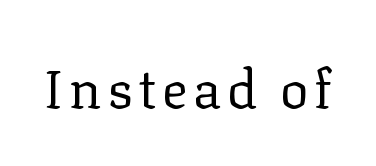
Q: Is the text bold? A: No.
Q: Is the text italic (slanted)? A: No, it is upright.
Q: Is the typeface a serif or a sans-serif typeface? A: Serif.
Q: Is the text underlined? A: No.
Q: Width (condensed, normal, or wide)? A: Normal.
Q: Stroke contrast? A: Low.
Q: x-height? A: Medium.
Q: Monospaced? A: No.
